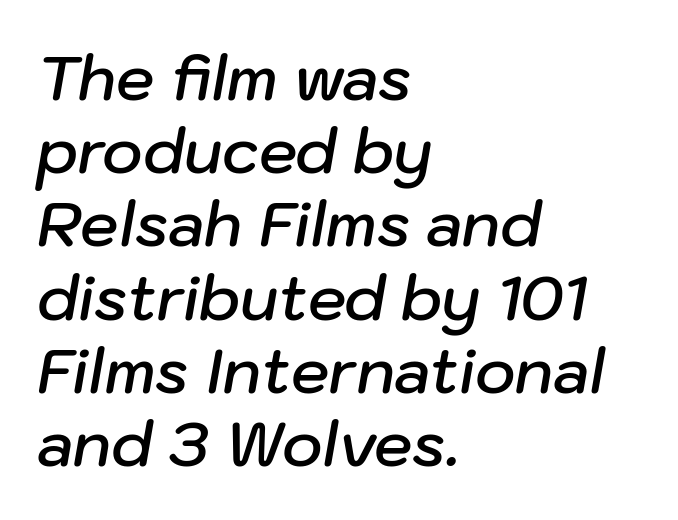
{"italic": "yes", "lean": "right", "slant_degrees": 10, "bold": "semi", "weight": "semibold", "width": "normal", "stroke_contrast": "low", "x_height": "medium", "monospaced": "no", "underline": "no", "align": "left", "line_spacing_ratio": 1.2, "letter_spacing": "normal", "letter_spacing_em": 0.0, "glyph_px": 61}
